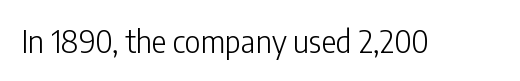
Here the designer chose a conventional face with non-uniform glyph widths. Serif or sans? Sans — the stroke terminals are bare. The lettering holds an erect, upright posture throughout. A quiet, ordinary-to-light weight characterises the typeface. The gaps between neighbouring characters are ordinary and unremarkable.
